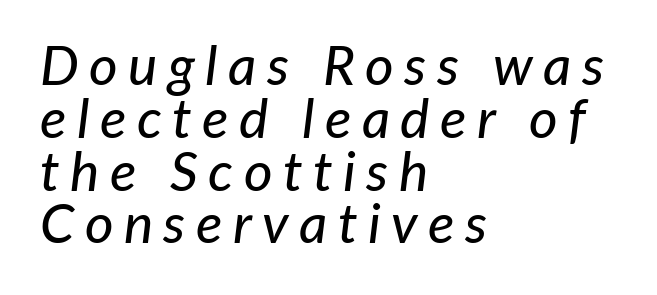
Q: Is the text italic (slanted)? A: Yes, it leans right by about 7 degrees.
Q: Is the text underlined? A: No.
Q: How is the paragraph aligned? A: Left-aligned.
Q: Is the spacing between lines tight, normal or loose? A: Tight.
Q: Width (condensed, normal, or wide)? A: Normal.
Q: Stroke contrast? A: Low.
Q: x-height? A: Medium.
Q: Monospaced? A: No.
